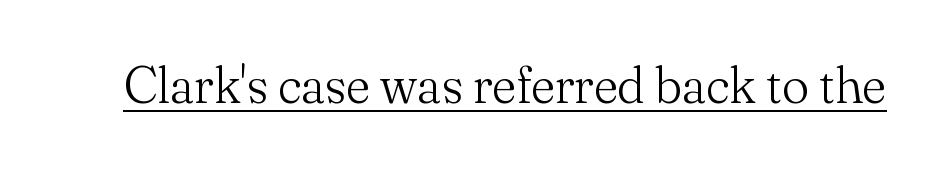
{"serif": "yes", "italic": "no", "bold": "no", "weight": "light", "width": "normal", "stroke_contrast": "medium", "x_height": "small", "monospaced": "no", "underline": "yes", "letter_spacing": "normal", "letter_spacing_em": 0.0, "glyph_px": 51}
